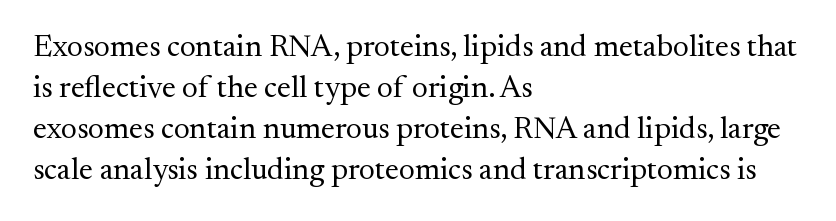
Q: Is the text bold? A: No.
Q: Is the text italic (slanted)? A: No, it is upright.
Q: Is the typeface a serif or a sans-serif typeface? A: Serif.
Q: Is the text underlined? A: No.
Q: How is the paragraph aligned? A: Left-aligned.
Q: Is the spacing between letters normal or unusually wide? A: Normal.
Q: Is the spacing between lines tight, normal or loose? A: Normal.
Q: Width (condensed, normal, or wide)? A: Normal.
Q: Stroke contrast? A: Medium.
Q: x-height? A: Small.
Q: Monospaced? A: No.
